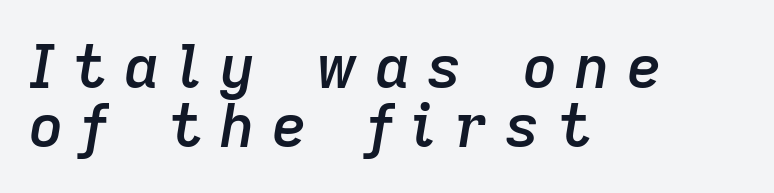
Honestly, the letter spacing is so wide it's the main thing you notice. The vertical gap from one line to the next is small. The rendering anchors every line to the left-hand side. Think of a printed novel: that variable character pitch is what you see here. Tall strokes in this sample are angled rather than plumb.
